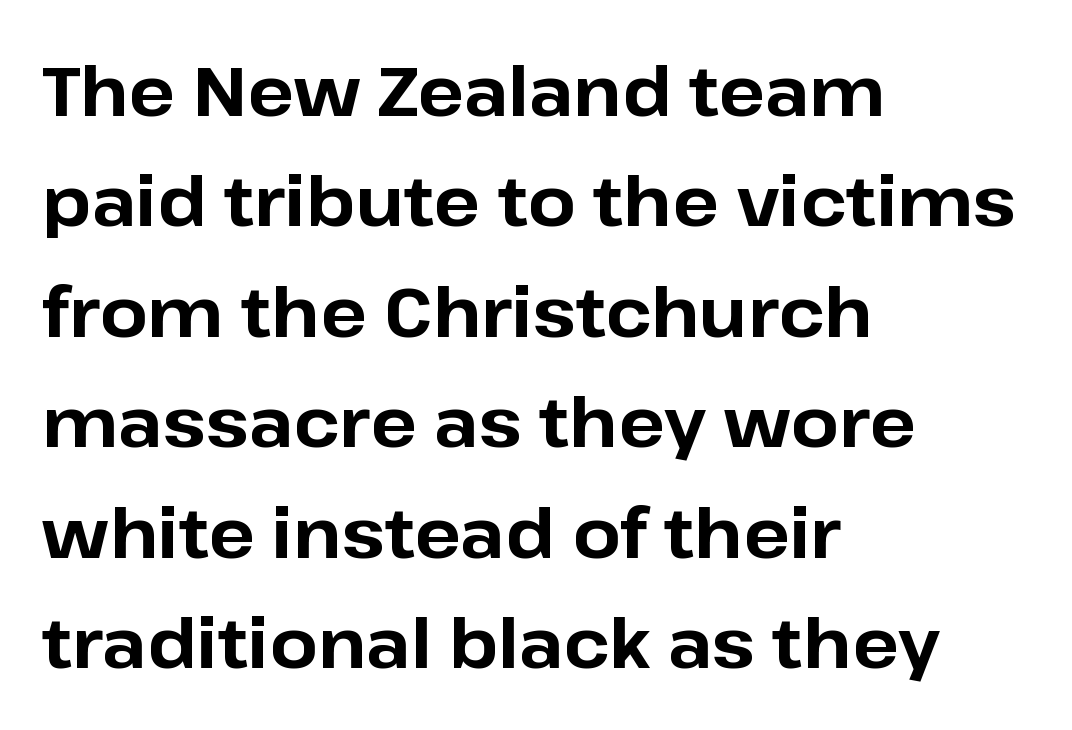
The image shows 69 px bold sans-serif type, upright; set left-aligned, normal line spacing (1.6x), normal letter spacing, not underlined; low stroke contrast and a medium x-height.
